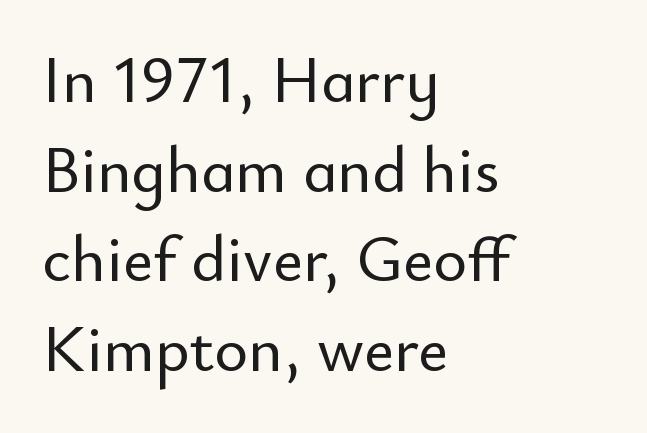
Q: Is the text italic (slanted)? A: No, it is upright.
Q: Is the typeface a serif or a sans-serif typeface? A: Sans-serif.
Q: Is the text underlined? A: No.
Q: How is the paragraph aligned? A: Left-aligned.
Q: Is the spacing between letters normal or unusually wide? A: Normal.
Q: Is the spacing between lines tight, normal or loose? A: Normal.
Q: Width (condensed, normal, or wide)? A: Normal.
Q: Stroke contrast? A: Low.
Q: x-height? A: Small.
Q: Monospaced? A: No.
